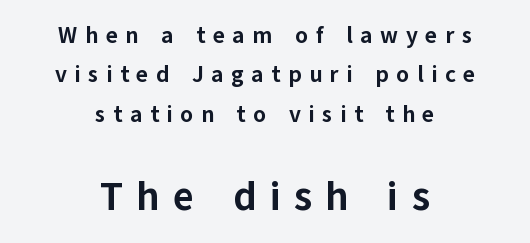
Q: Is the text bold? A: Yes.
Q: Is the text italic (slanted)? A: No, it is upright.
Q: Is the typeface a serif or a sans-serif typeface? A: Sans-serif.
Q: Is the text underlined? A: No.
Q: How is the paragraph aligned? A: Centered.
Q: Is the spacing between letters normal or unusually wide? A: Unusually wide.
Q: Which block of text is set in a larger size, the first (top) or the second (bottom)? A: The second (bottom) one.
Q: Width (condensed, normal, or wide)? A: Normal.
Q: Stroke contrast? A: Low.
Q: x-height? A: Medium.
Q: Monospaced? A: No.
